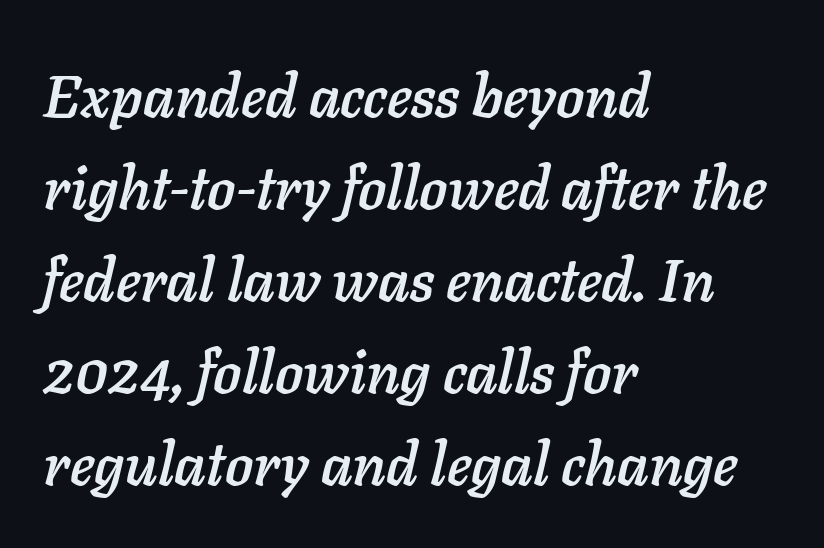
The space directly below the letters is spotless. How would I describe the line gaps? Plain and ordinary. An italicized treatment has been applied to the whole sample. Every row of glyphs begins at an identical x-position on the left. Looks like regular typesetting: each glyph gets only the width it needs.
